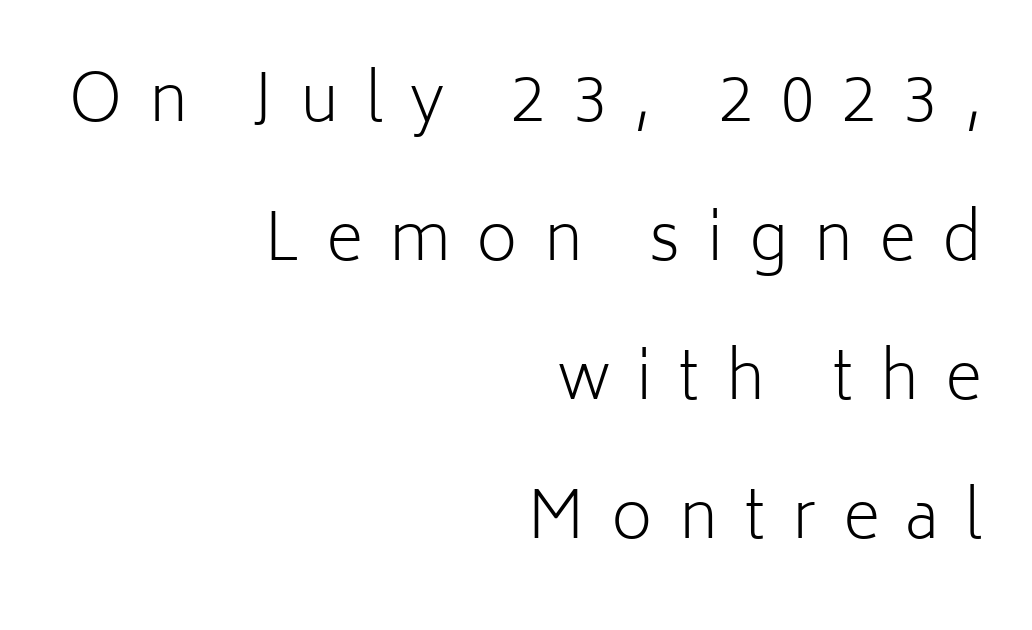
Compared with typical body copy, the letter spacing here is much looser. A typesetter would call this leading open, well beyond the default. Typographically, this falls in the sans-serif category. Is the stroke heavy? The answer is a plain regular-or-lighter. Glance below the letters and you will spot only blank space.
